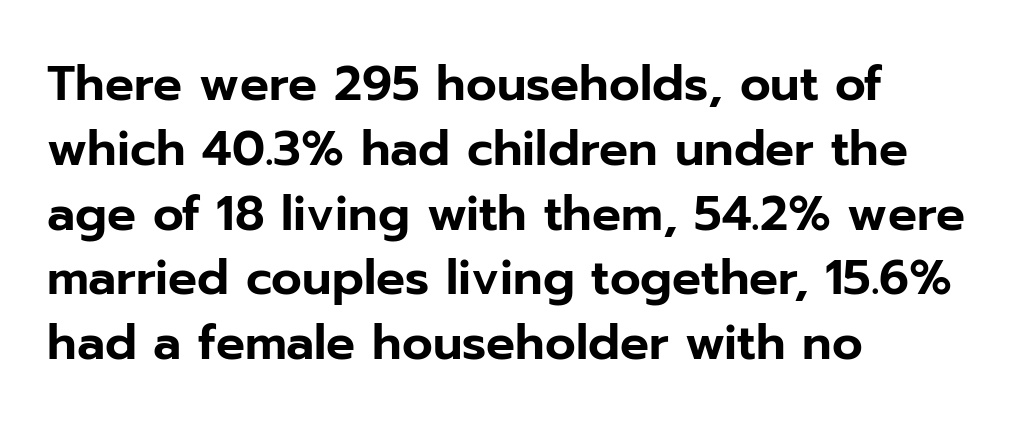
{"serif": "no", "italic": "no", "width": "normal", "stroke_contrast": "low", "x_height": "medium", "monospaced": "no", "underline": "no", "align": "left", "line_spacing": "normal", "line_spacing_ratio": 1.35, "letter_spacing": "normal", "letter_spacing_em": 0.0, "glyph_px": 48}
